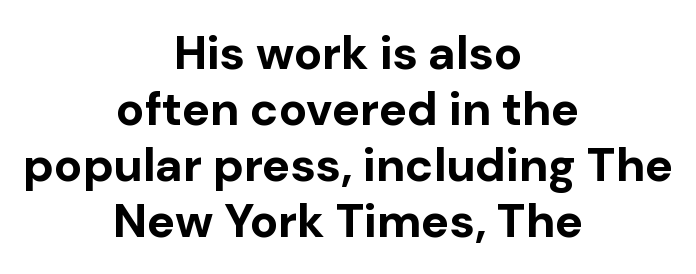
Q: Is the text bold? A: Yes.
Q: Is the text italic (slanted)? A: No, it is upright.
Q: Is the typeface a serif or a sans-serif typeface? A: Sans-serif.
Q: Is the text underlined? A: No.
Q: How is the paragraph aligned? A: Centered.
Q: Is the spacing between letters normal or unusually wide? A: Normal.
Q: Width (condensed, normal, or wide)? A: Normal.
Q: Stroke contrast? A: Low.
Q: x-height? A: Medium.
Q: Monospaced? A: No.
